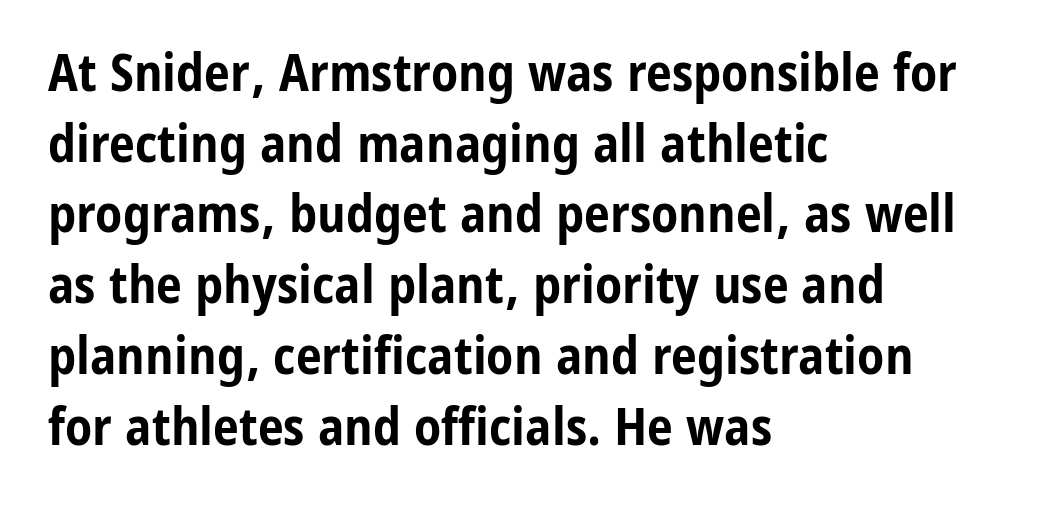
Q: Is the text bold? A: Yes.
Q: Is the text italic (slanted)? A: No, it is upright.
Q: Is the typeface a serif or a sans-serif typeface? A: Sans-serif.
Q: Is the text underlined? A: No.
Q: How is the paragraph aligned? A: Left-aligned.
Q: Is the spacing between letters normal or unusually wide? A: Normal.
Q: Is the spacing between lines tight, normal or loose? A: Normal.
Q: Width (condensed, normal, or wide)? A: Condensed.
Q: Stroke contrast? A: Low.
Q: x-height? A: Medium.
Q: Monospaced? A: No.
